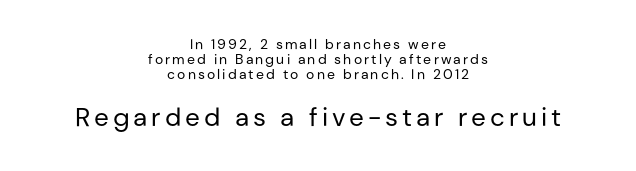
{"italic": "no", "bold": "no", "underline": "no", "align": "center", "line_spacing": "tight", "line_spacing_ratio": 1.06, "larger_block": "second", "size_ratio": 1.86, "glyph_px": 26}
